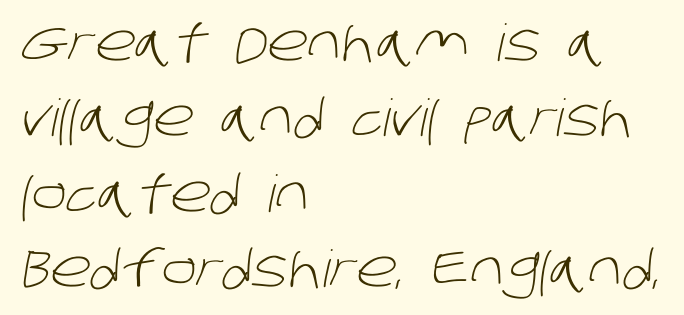
Q: Is the text bold? A: No.
Q: Is the typeface a serif or a sans-serif typeface? A: Sans-serif.
Q: Is the text underlined? A: No.
Q: How is the paragraph aligned? A: Left-aligned.
Q: Is the spacing between letters normal or unusually wide? A: Normal.
Q: Is the spacing between lines tight, normal or loose? A: Normal.
Q: Width (condensed, normal, or wide)? A: Normal.
Q: Stroke contrast? A: Low.
Q: x-height? A: Large.
Q: Monospaced? A: No.
